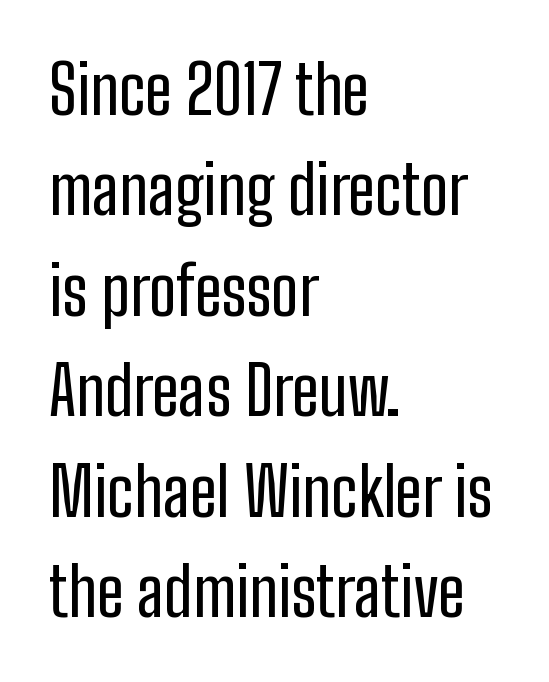
Q: Is the text italic (slanted)? A: No, it is upright.
Q: Is the typeface a serif or a sans-serif typeface? A: Sans-serif.
Q: Is the text underlined? A: No.
Q: How is the paragraph aligned? A: Left-aligned.
Q: Is the spacing between letters normal or unusually wide? A: Normal.
Q: Is the spacing between lines tight, normal or loose? A: Normal.
Q: Width (condensed, normal, or wide)? A: Condensed.
Q: Stroke contrast? A: Low.
Q: x-height? A: Medium.
Q: Monospaced? A: No.
